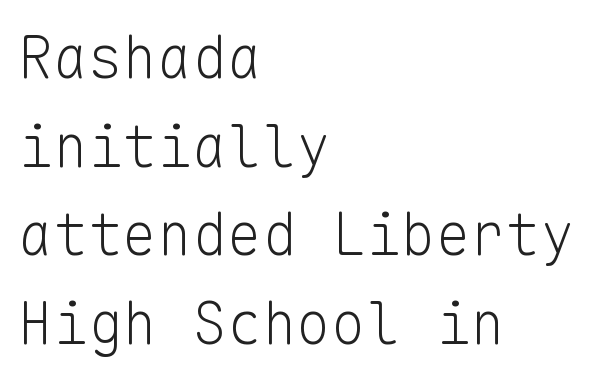
The image shows 58 px light sans-serif type, upright, monospaced; set left-aligned, normal line spacing (1.53x), normal letter spacing, not underlined; low stroke contrast and a medium x-height.
